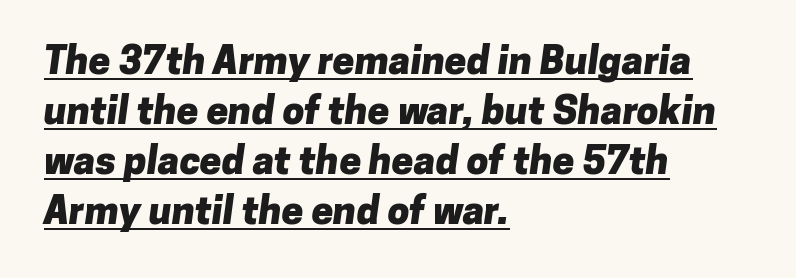
The rendering uses a moderate line-height, typical for paragraphs. Pretty heavy lettering here — definitely bold. Is there an underline? Yes — a line sits under the letters. The rendering anchors every line to the left-hand side. The rendering uses natural spacing where letterforms have individual widths.
